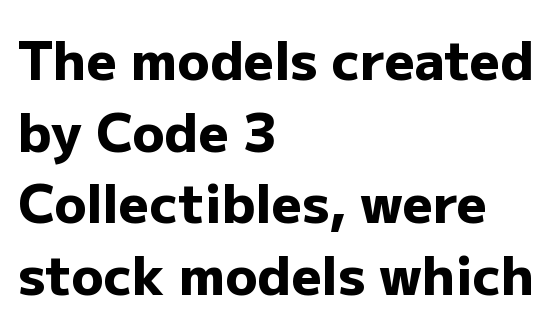
The image shows 53 px heavy sans-serif type, upright; set left-aligned, normal line spacing (1.35x), normal letter spacing, not underlined; low stroke contrast and a medium x-height.
